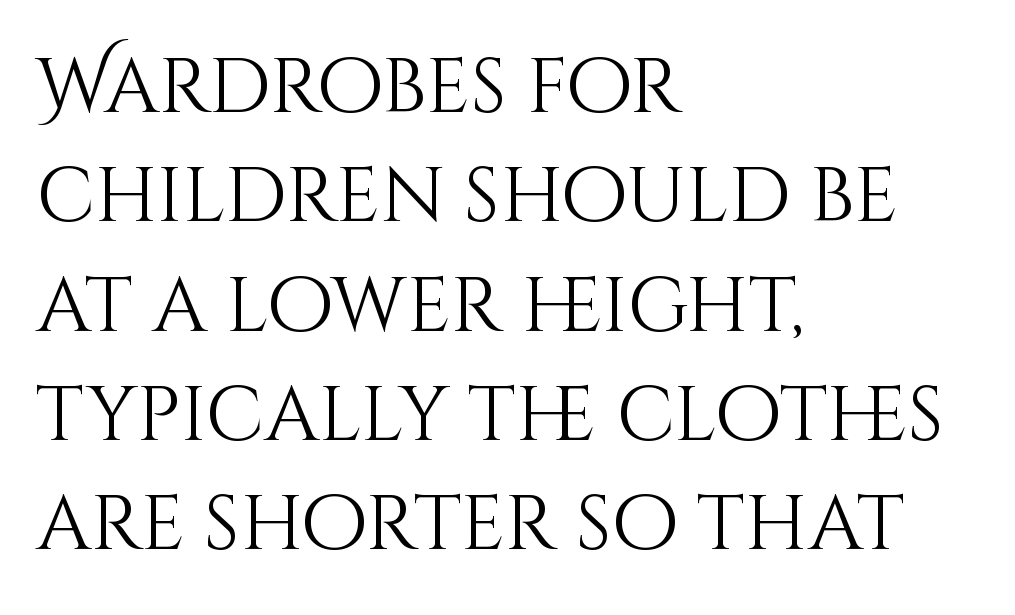
In terms of posture, this sample is upright. The typesetting does not lean heavy: it is not bold. Character widths vary here, with narrow letters taking less room than wide ones. The face used here is rendered with its standard letterfit. Is there much room between lines? A standard amount, neither cramped nor airy.
